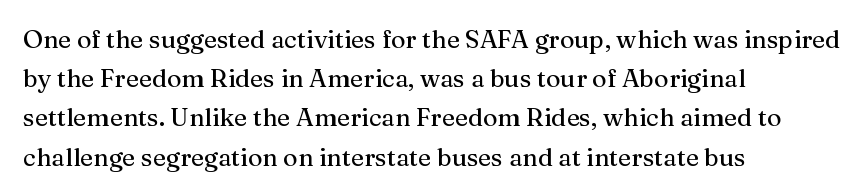
{"italic": "no", "underline": "no", "align": "left", "line_spacing": "normal", "line_spacing_ratio": 1.57, "letter_spacing": "normal", "letter_spacing_em": 0.0, "glyph_px": 25}
